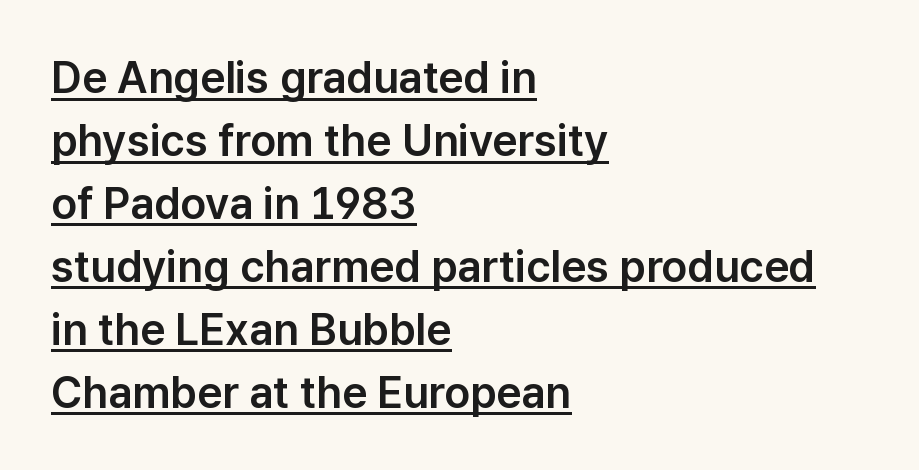
{"serif": "no", "italic": "no", "width": "normal", "stroke_contrast": "low", "x_height": "medium", "monospaced": "no", "underline": "yes", "align": "left", "line_spacing": "normal", "line_spacing_ratio": 1.43, "letter_spacing": "normal", "letter_spacing_em": 0.0, "glyph_px": 44}
